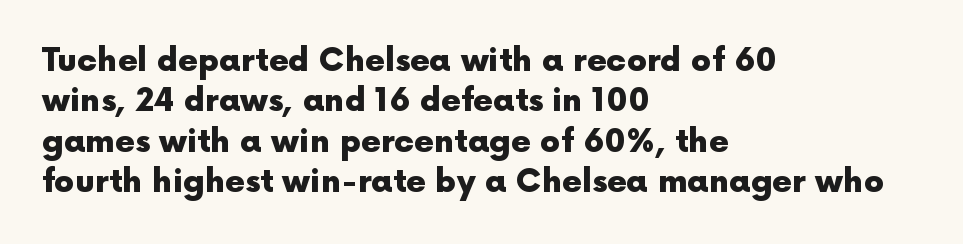
Q: Is the text bold? A: Yes.
Q: Is the text italic (slanted)? A: No, it is upright.
Q: Is the typeface a serif or a sans-serif typeface? A: Sans-serif.
Q: Is the text underlined? A: No.
Q: How is the paragraph aligned? A: Left-aligned.
Q: Is the spacing between letters normal or unusually wide? A: Normal.
Q: Is the spacing between lines tight, normal or loose? A: Normal.
Q: Width (condensed, normal, or wide)? A: Normal.
Q: x-height? A: Medium.
Q: Monospaced? A: No.
